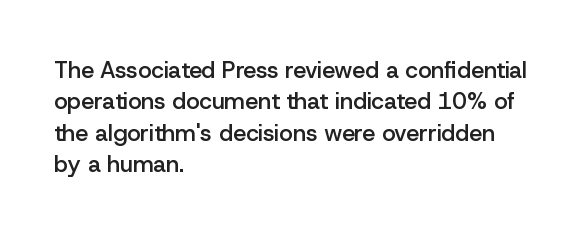
Type without underlining. Compared with an ordinary text face, these strokes are moderately heavier — a semibold. A typesetter would call this zero additional tracking. The vertical gap from one line to the next is medium.
